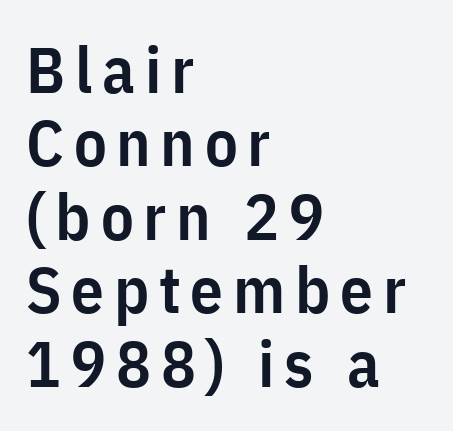
The image shows 65 px semibold, condensed sans-serif type, upright; set left-aligned, tight line spacing (1.13x), not underlined; low stroke contrast and a medium x-height.
